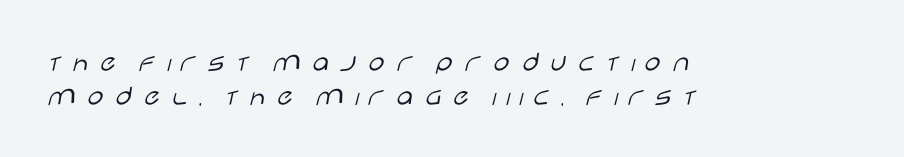
Q: Is the text bold? A: No.
Q: Is the text italic (slanted)? A: Yes.
Q: Is the typeface a serif or a sans-serif typeface? A: Sans-serif.
Q: Is the text underlined? A: No.
Q: How is the paragraph aligned? A: Left-aligned.
Q: Is the spacing between letters normal or unusually wide? A: Unusually wide.
Q: Width (condensed, normal, or wide)? A: Wide.
Q: Stroke contrast? A: Low.
Q: x-height? A: Large.
Q: Monospaced? A: No.
